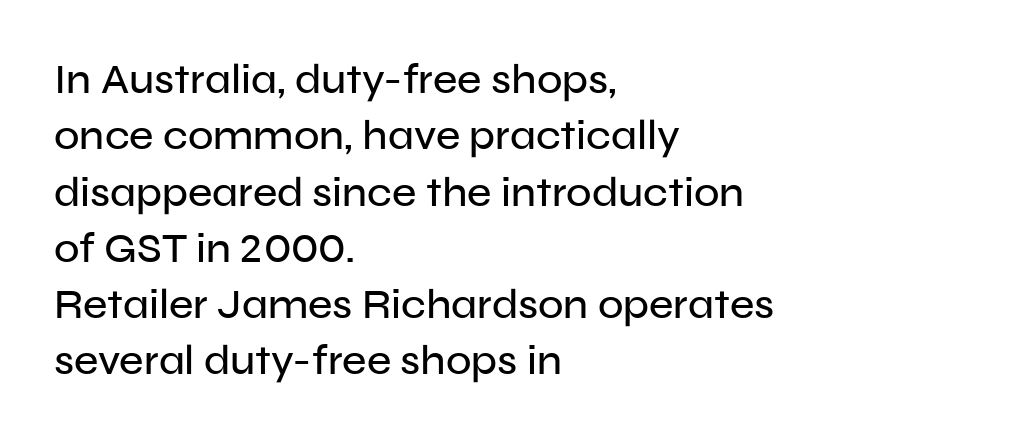
Inter-character spacing is left at the font's built-in metrics. Characters remain perfectly vertical along every line. Clear beneath every line of the passage. These lines are rendered in a variable-pitch font. Does the type have serifs? No, each stem ends abruptly.
